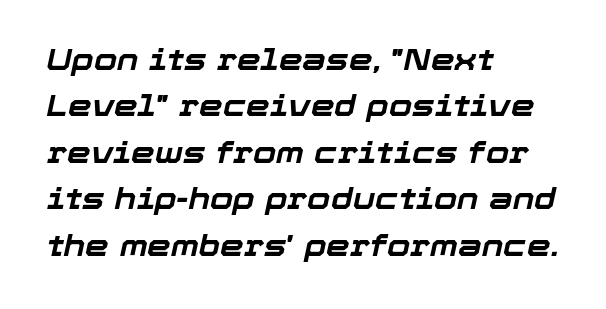
{"italic": "yes", "lean": "right", "slant_degrees": 12, "bold": "yes", "weight": "bold", "width": "normal", "stroke_contrast": "low", "x_height": "medium", "monospaced": "no", "underline": "no", "align": "left", "line_spacing": "normal", "line_spacing_ratio": 1.55, "letter_spacing": "normal", "letter_spacing_em": 0.0, "glyph_px": 30}
